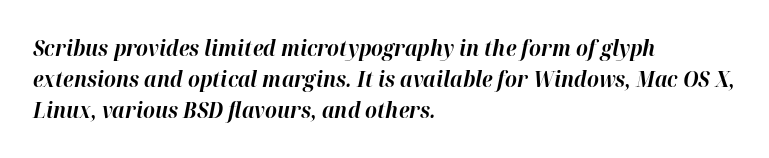
Q: Is the text bold? A: Yes.
Q: Is the text italic (slanted)? A: Yes, it leans right by about 12 degrees.
Q: Is the text underlined? A: No.
Q: How is the paragraph aligned? A: Left-aligned.
Q: Is the spacing between letters normal or unusually wide? A: Normal.
Q: Is the spacing between lines tight, normal or loose? A: Normal.
